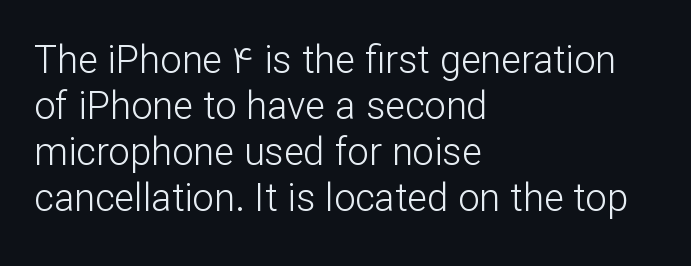
{"serif": "no", "italic": "no", "bold": "no", "weight": "light", "width": "normal", "stroke_contrast": "low", "x_height": "medium", "monospaced": "no", "underline": "no", "align": "left", "line_spacing_ratio": 1.21, "letter_spacing": "normal", "letter_spacing_em": 0.0, "glyph_px": 38}
